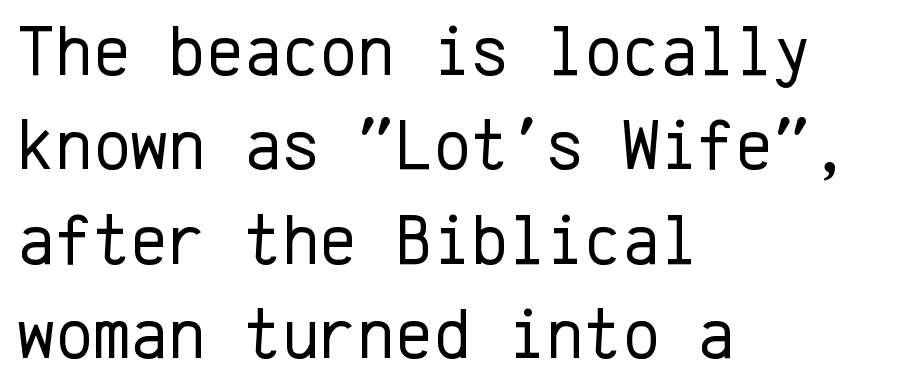
{"serif": "no", "italic": "no", "bold": "no", "weight": "regular", "width": "normal", "stroke_contrast": "low", "x_height": "medium", "monospaced": "yes", "underline": "no", "align": "left", "line_spacing": "normal", "line_spacing_ratio": 1.31, "letter_spacing": "normal", "letter_spacing_em": 0.0, "glyph_px": 72}
